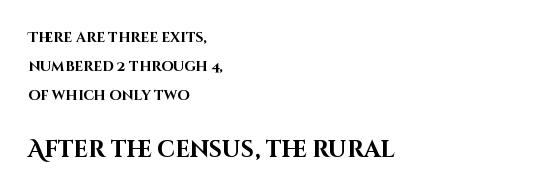
The image shows 23 px bold type, upright; set left-aligned, loose line spacing (2.08x), normal letter spacing, not underlined; the second (bottom) block is 1.64x larger.
